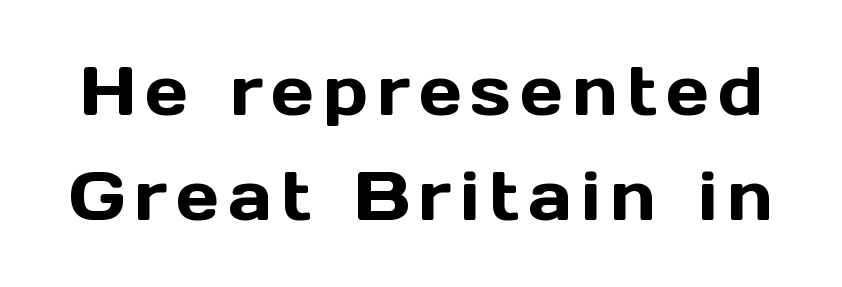
{"serif": "no", "italic": "no", "width": "normal", "x_height": "medium", "monospaced": "no", "underline": "no", "line_spacing": "normal", "line_spacing_ratio": 1.55, "glyph_px": 68}
